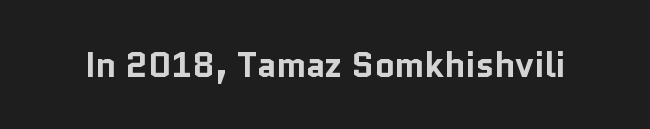
Q: Is the text bold? A: Yes.
Q: Is the text italic (slanted)? A: No, it is upright.
Q: Is the typeface a serif or a sans-serif typeface? A: Sans-serif.
Q: Is the text underlined? A: No.
Q: Is the spacing between letters normal or unusually wide? A: Normal.
Q: Width (condensed, normal, or wide)? A: Normal.
Q: Stroke contrast? A: Low.
Q: x-height? A: Medium.
Q: Monospaced? A: No.
